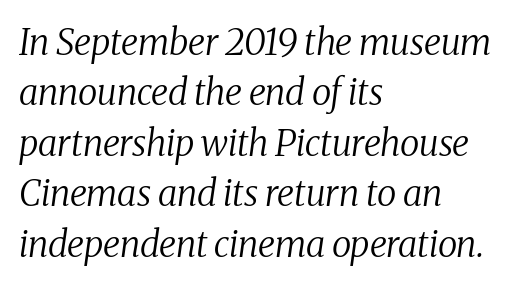
The image shows 36 px regular-weight serif type, italic (leaning right); set left-aligned, normal line spacing (1.4x), normal letter spacing, not underlined; medium stroke contrast and a medium x-height.
